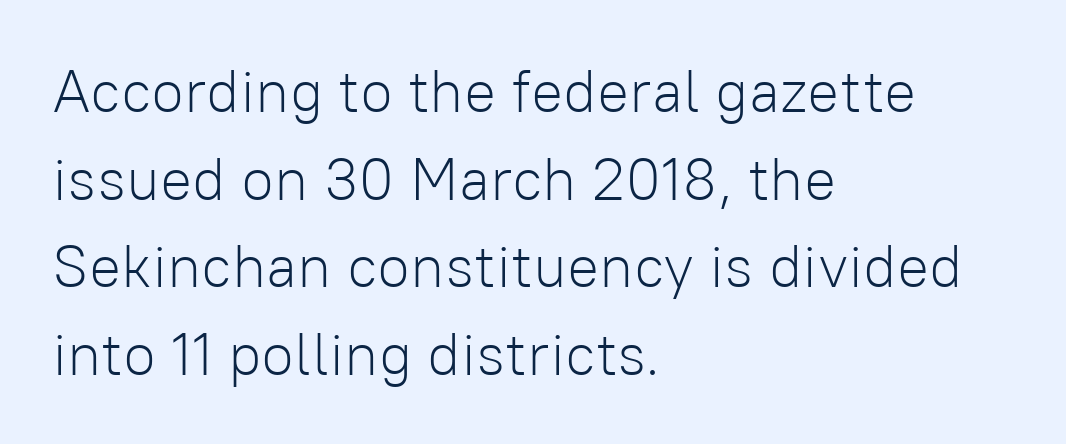
Q: Is the text bold? A: No.
Q: Is the text italic (slanted)? A: No, it is upright.
Q: Is the typeface a serif or a sans-serif typeface? A: Sans-serif.
Q: Is the text underlined? A: No.
Q: How is the paragraph aligned? A: Left-aligned.
Q: Is the spacing between letters normal or unusually wide? A: Normal.
Q: Is the spacing between lines tight, normal or loose? A: Normal.
Q: Width (condensed, normal, or wide)? A: Normal.
Q: Stroke contrast? A: Low.
Q: x-height? A: Medium.
Q: Monospaced? A: No.
